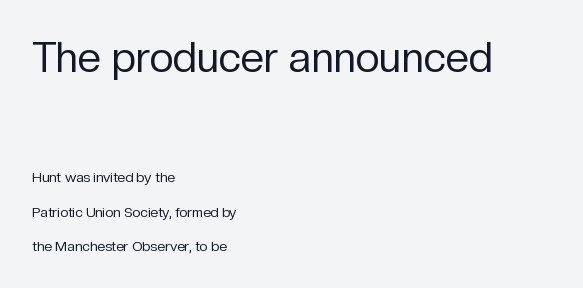
Q: Is the text bold? A: No.
Q: Is the text italic (slanted)? A: No, it is upright.
Q: Is the typeface a serif or a sans-serif typeface? A: Sans-serif.
Q: Is the text underlined? A: No.
Q: How is the paragraph aligned? A: Left-aligned.
Q: Is the spacing between letters normal or unusually wide? A: Normal.
Q: Is the spacing between lines tight, normal or loose? A: Loose.
Q: Which block of text is set in a larger size, the first (top) or the second (bottom)? A: The first (top) one.
Q: Width (condensed, normal, or wide)? A: Normal.
Q: Stroke contrast? A: Low.
Q: x-height? A: Medium.
Q: Monospaced? A: No.
